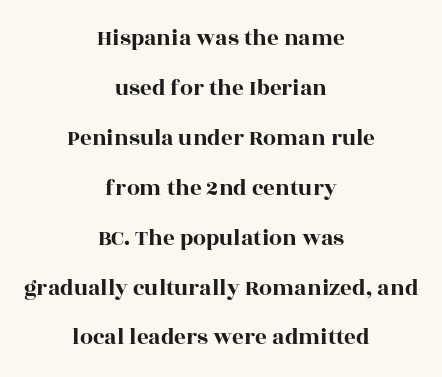
The image shows 23 px text type, upright; set centered, loose line spacing (2.17x), normal letter spacing, not underlined.
